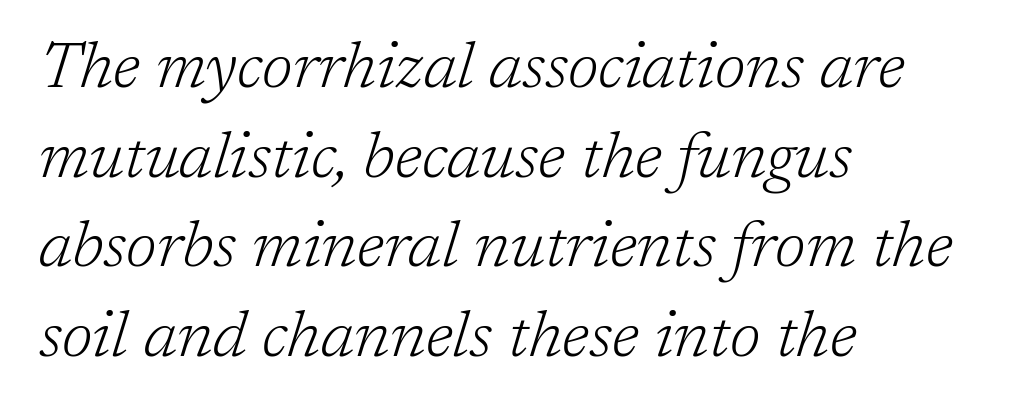
Q: Is the text bold? A: No.
Q: Is the text italic (slanted)? A: Yes, it leans right by about 17 degrees.
Q: Is the typeface a serif or a sans-serif typeface? A: Serif.
Q: Is the text underlined? A: No.
Q: How is the paragraph aligned? A: Left-aligned.
Q: Is the spacing between letters normal or unusually wide? A: Normal.
Q: Is the spacing between lines tight, normal or loose? A: Normal.
Q: Width (condensed, normal, or wide)? A: Normal.
Q: Stroke contrast? A: Low.
Q: x-height? A: Medium.
Q: Monospaced? A: No.
